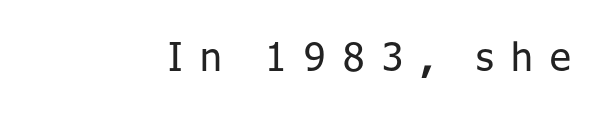
The image shows 39 px regular-weight sans-serif type, upright; set unusually wide letter spacing (+0.45 em), not underlined; low stroke contrast and a medium x-height.
